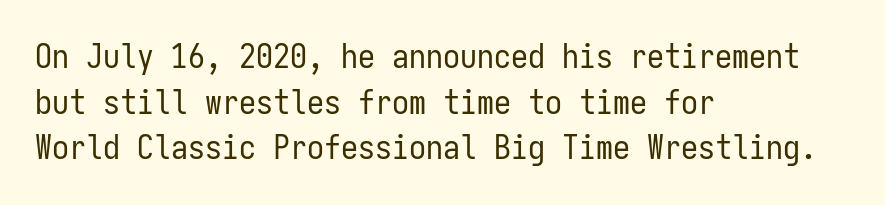
{"serif": "no", "italic": "no", "bold": "no", "weight": "regular", "width": "condensed", "stroke_contrast": "low", "x_height": "medium", "monospaced": "yes", "underline": "no", "align": "left", "line_spacing": "normal", "line_spacing_ratio": 1.34, "letter_spacing": "normal", "letter_spacing_em": 0.0, "glyph_px": 34}
